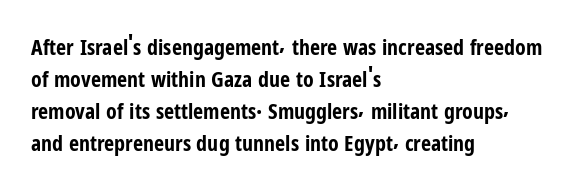
These lines were composed using upright roman letters. Bare-footed words on every line. The vertical gap from one line to the next is medium. Leftover space on each line is placed entirely after the last word. The line texture is even and compact thanks to regular tracking.
